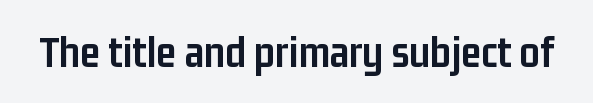
The image shows 45 px semibold, condensed sans-serif type, upright; set normal letter spacing, not underlined; low stroke contrast and a medium x-height.
